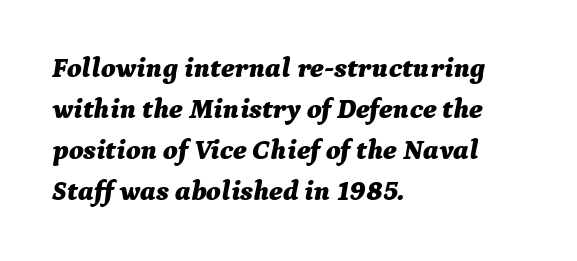
The image shows 28 px bold type, italic (leaning right); set left-aligned, normal line spacing (1.47x), normal letter spacing, not underlined; medium stroke contrast and a medium x-height.
